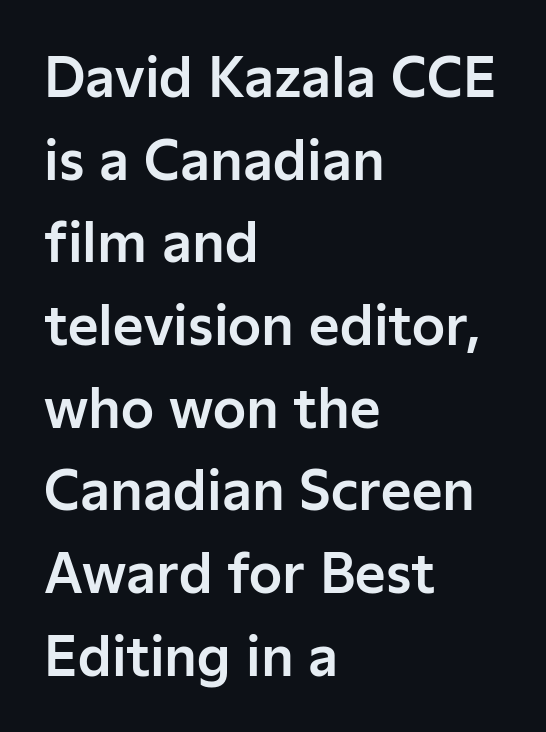
The image shows 53 px sans-serif type, upright; set left-aligned, normal line spacing (1.56x), normal letter spacing, not underlined; low stroke contrast and a medium x-height.
